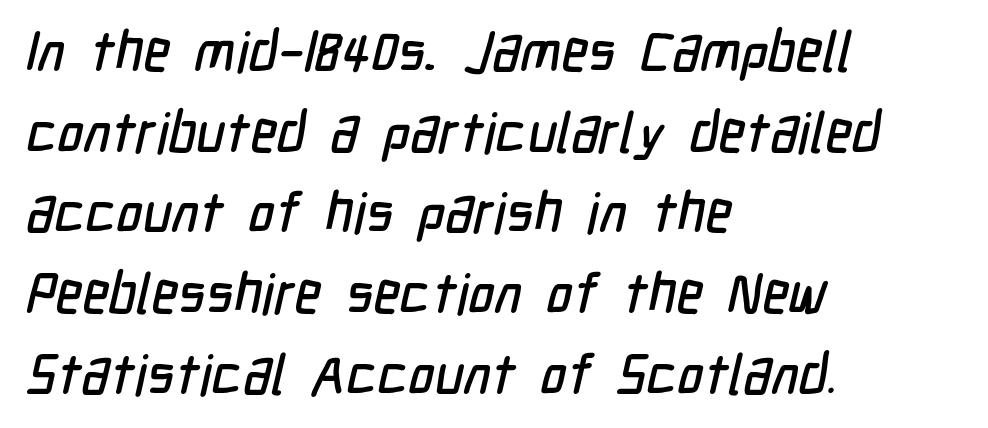
Baseline-to-baseline distance is the conventional proportion of letter height. Here the designer chose a conventional face with non-uniform glyph widths. The typesetter chose a ragged-right arrangement here. Nothing unusual about the tracking: characters are spaced as the font intends. You can tell from the bare stems that sans-serif type was used.
